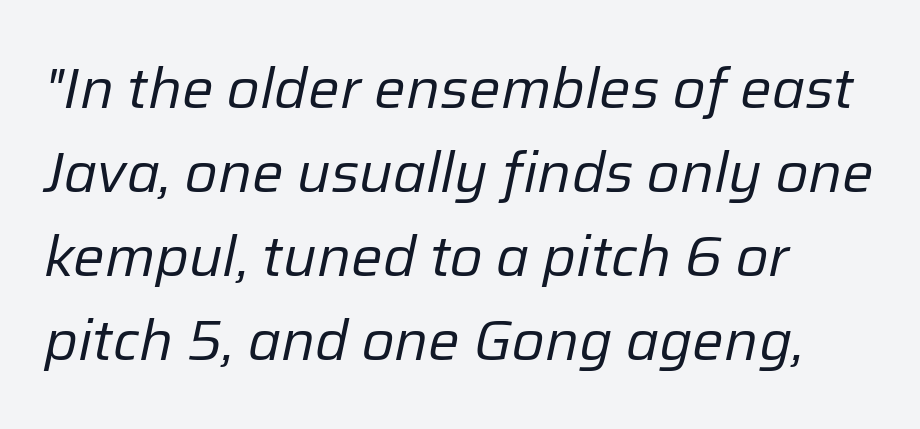
{"italic": "yes", "lean": "right", "slant_degrees": 12, "bold": "no", "weight": "regular", "width": "normal", "stroke_contrast": "low", "x_height": "medium", "monospaced": "no", "underline": "no", "align": "left", "line_spacing": "normal", "line_spacing_ratio": 1.5, "letter_spacing": "normal", "letter_spacing_em": 0.0, "glyph_px": 56}
